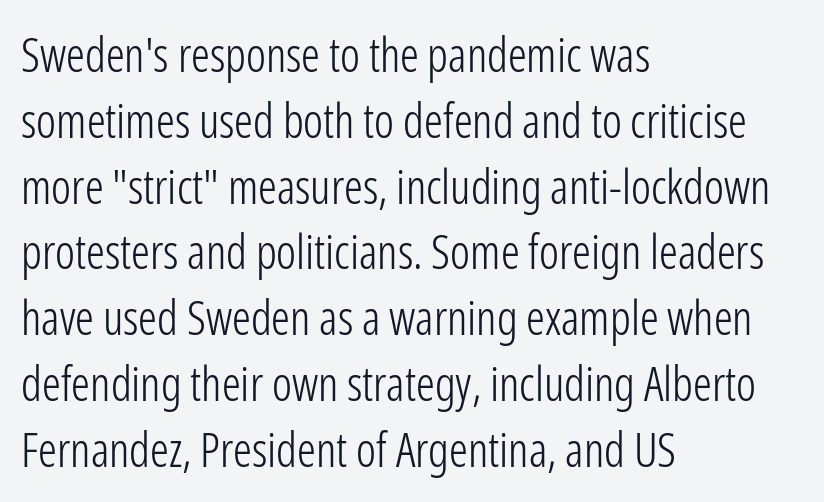
The image shows 47 px light, condensed sans-serif type, upright; set left-aligned, normal line spacing (1.4x), normal letter spacing, not underlined; low stroke contrast and a medium x-height.
